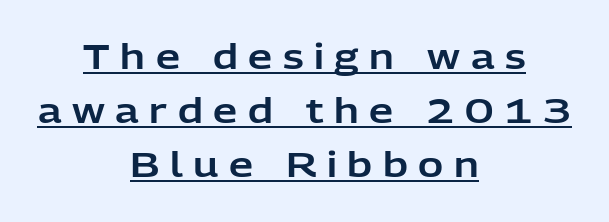
Spacing between characters has been opened up far beyond the box default. The face used here is a sans, in the tradition of grotesques and geometrics. The specimen reads as upright at a glance. Think of a printed novel: that variable character pitch is what you see here. Normally led — the rows are evenly, conventionally spaced. What decoration does the sample have? An underline.
